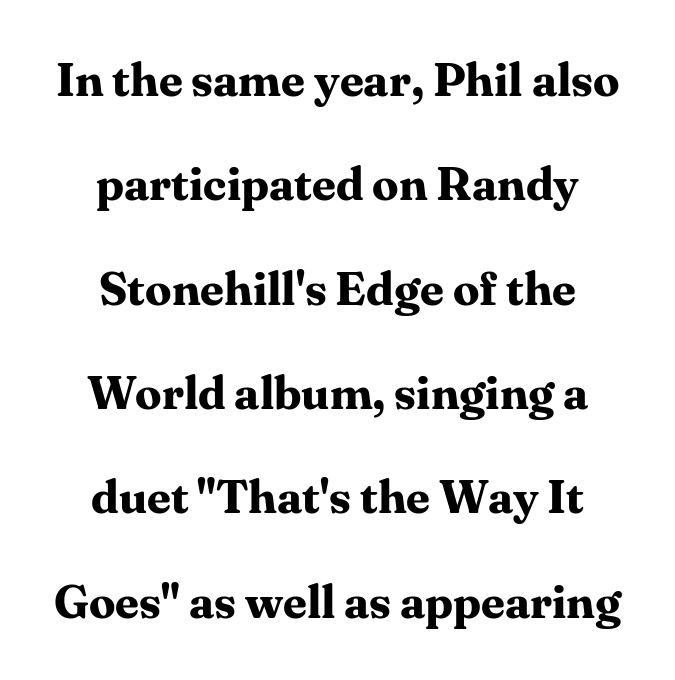
{"serif": "yes", "italic": "no", "bold": "yes", "weight": "bold", "width": "normal", "stroke_contrast": "medium", "x_height": "medium", "monospaced": "no", "underline": "no", "align": "center", "line_spacing": "loose", "line_spacing_ratio": 2.22, "letter_spacing": "normal", "letter_spacing_em": 0.0, "glyph_px": 47}
